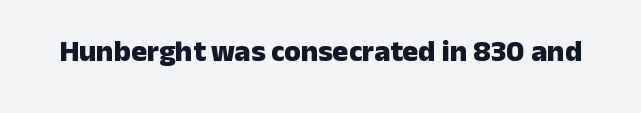
The image shows 30 px heavy sans-serif type, upright; set normal letter spacing, not underlined; low stroke contrast and a medium x-height.
